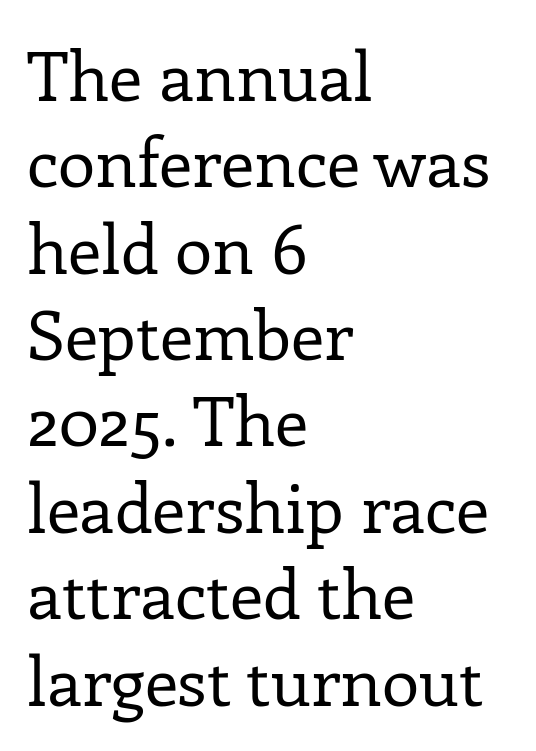
Each stroke keeps to a modest, everyday thickness or less. A typesetter would call this proportional, since set widths differ per character. You can tell it's not italic because the verticals are truly vertical. The lines sit at an ordinary, default distance from one another. The characters display serif detailing at their extremities. Horizontal alignment here is leftward, the default for most running prose.
